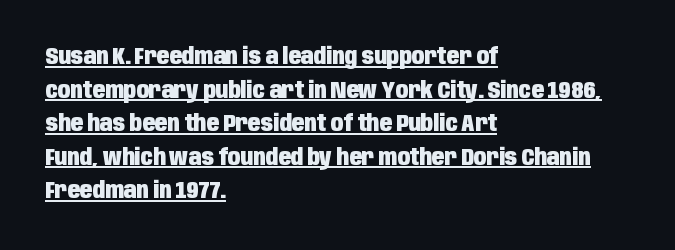
{"italic": "no", "bold": "yes", "underline": "yes", "align": "left", "line_spacing": "normal", "line_spacing_ratio": 1.46, "letter_spacing": "normal", "letter_spacing_em": 0.0, "glyph_px": 23}
